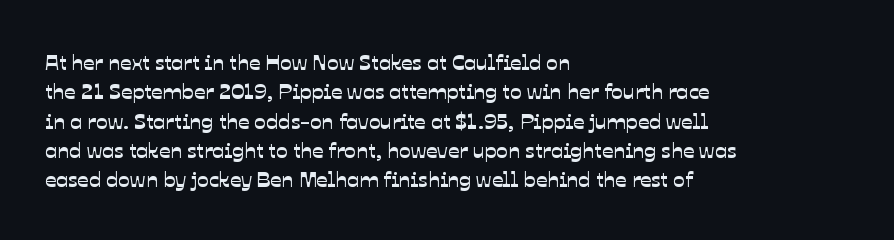
Q: Is the text underlined? A: No.
Q: How is the paragraph aligned? A: Left-aligned.
Q: Is the spacing between letters normal or unusually wide? A: Normal.
Q: Is the spacing between lines tight, normal or loose? A: Normal.
